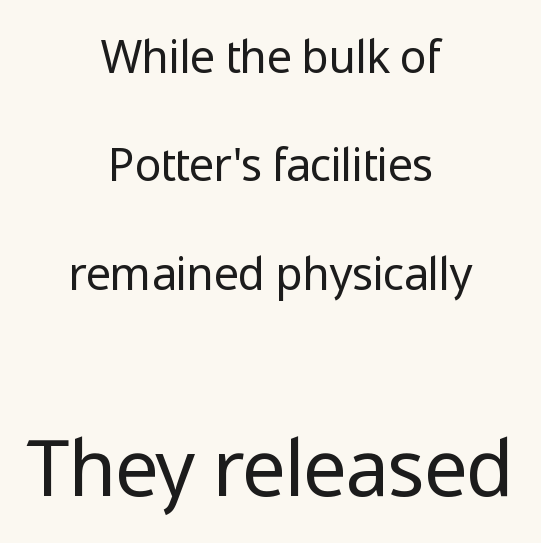
Q: Is the text bold? A: No.
Q: Is the text italic (slanted)? A: No, it is upright.
Q: Is the typeface a serif or a sans-serif typeface? A: Sans-serif.
Q: Is the text underlined? A: No.
Q: How is the paragraph aligned? A: Centered.
Q: Is the spacing between letters normal or unusually wide? A: Normal.
Q: Is the spacing between lines tight, normal or loose? A: Loose.
Q: Which block of text is set in a larger size, the first (top) or the second (bottom)? A: The second (bottom) one.
Q: Width (condensed, normal, or wide)? A: Normal.
Q: Stroke contrast? A: Low.
Q: x-height? A: Medium.
Q: Monospaced? A: No.
